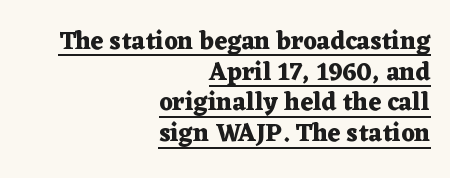
The image shows 25 px bold type, upright; set right-aligned, line spacing 1.23x, normal letter spacing, underlined.
